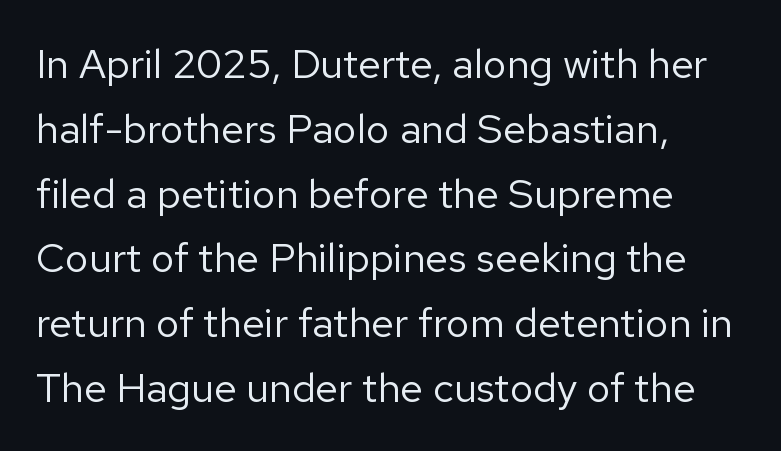
{"serif": "no", "italic": "no", "bold": "no", "weight": "regular", "width": "normal", "stroke_contrast": "low", "x_height": "medium", "monospaced": "no", "underline": "no", "align": "left", "line_spacing": "normal", "line_spacing_ratio": 1.58, "letter_spacing": "normal", "letter_spacing_em": 0.0, "glyph_px": 41}
